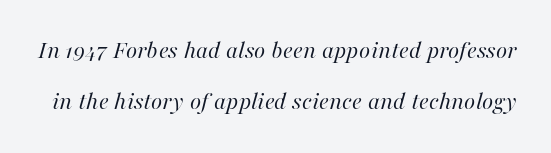
{"italic": "yes", "lean": "right", "slant_degrees": 16, "bold": "no", "underline": "no", "line_spacing": "loose", "line_spacing_ratio": 1.97, "letter_spacing": "normal", "letter_spacing_em": 0.0, "glyph_px": 26}
